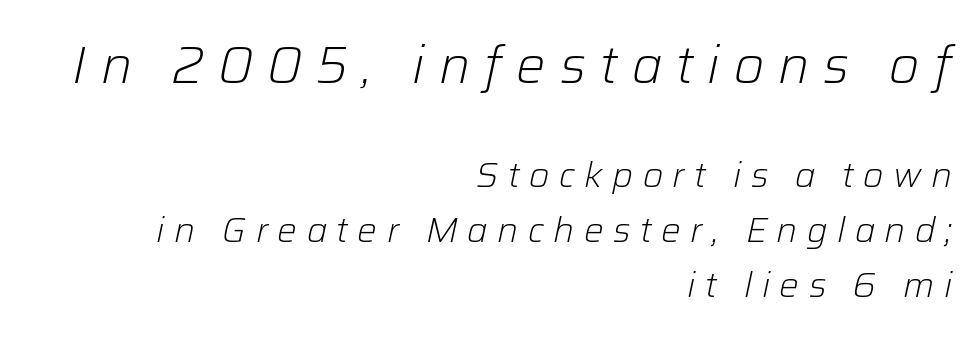
All the whitespace from short lines collects on the left. The horizontal fit of the characters is loose and conspicuously gappy. Look at the glyph heights: the upper group is clearly the bigger setting. This sample has the flowing, uneven cadence of proportional lettering.
